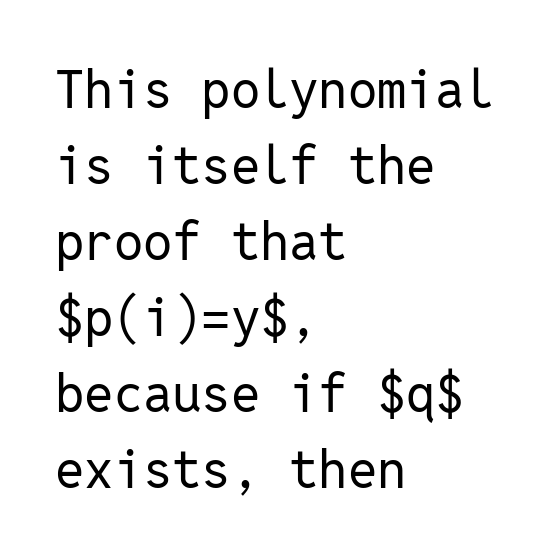
The image shows 52 px regular-weight sans-serif type, upright, monospaced; set left-aligned, normal line spacing (1.46x), normal letter spacing, not underlined; low stroke contrast and a medium x-height.
